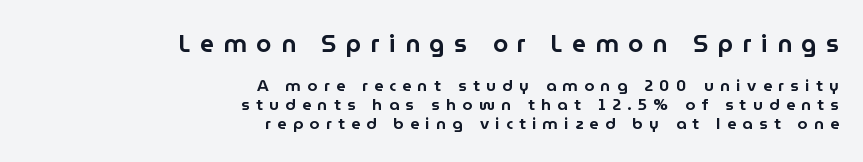
A student would call this right alignment; a typographer would say flush right, rag left. Decoration check: the copy has no underline. A typesetter would call this heavily tracked-out type. In this sample the first text group is rendered at the bigger scale. This sample uses an upright cut, with every glyph sitting square on the baseline.
